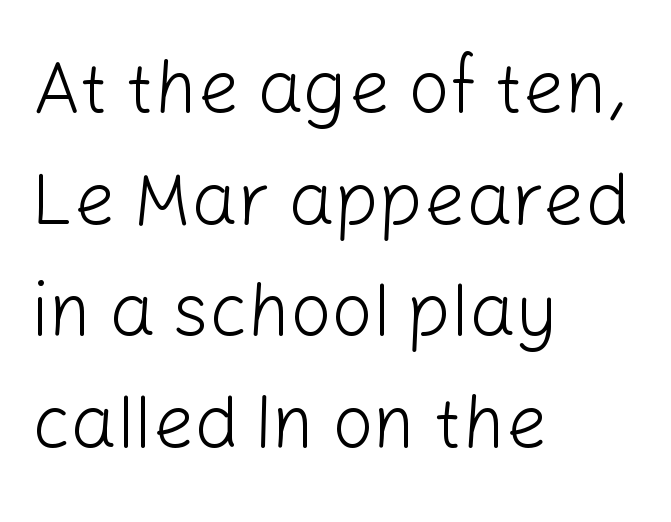
Posture: vertical. Weight: regular or lighter. The type family on display is of the sans-serif kind. Is the block centered? No — it sits flush against the left margin. The leading is moderate, giving the passage an even texture. Letter spacing: default.
